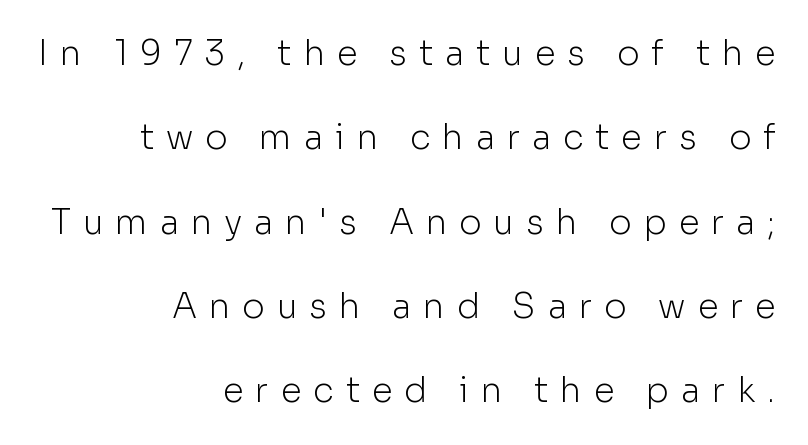
{"serif": "no", "italic": "no", "bold": "no", "weight": "light", "width": "normal", "stroke_contrast": "low", "x_height": "medium", "monospaced": "no", "underline": "no", "align": "right", "line_spacing": "loose", "line_spacing_ratio": 2.48, "letter_spacing": "wide", "letter_spacing_em": 0.35, "glyph_px": 34}
